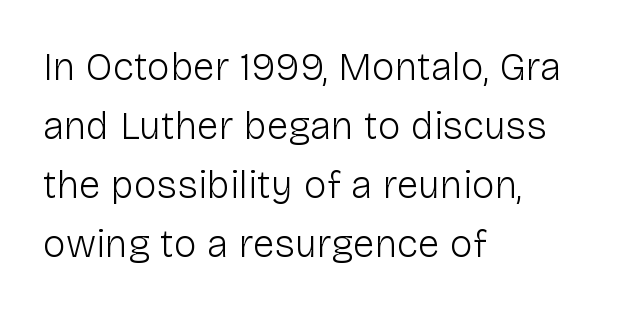
Does the copy run flush right? No — it runs flush left. Each row of text sits above clean, open space. Stems here are at most as thick as an everyday book face. Words appear dense and cohesive because spacing is normal.
